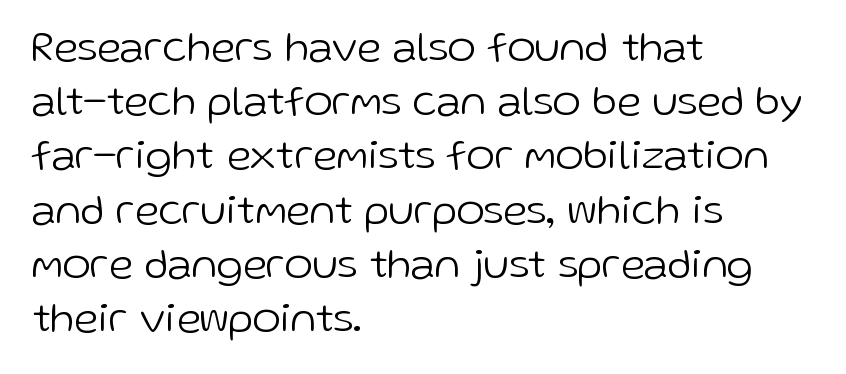
Q: Is the text bold? A: No.
Q: Is the text italic (slanted)? A: No, it is upright.
Q: Is the typeface a serif or a sans-serif typeface? A: Sans-serif.
Q: Is the text underlined? A: No.
Q: How is the paragraph aligned? A: Left-aligned.
Q: Is the spacing between letters normal or unusually wide? A: Normal.
Q: Is the spacing between lines tight, normal or loose? A: Normal.
Q: Width (condensed, normal, or wide)? A: Normal.
Q: Stroke contrast? A: Low.
Q: x-height? A: Medium.
Q: Monospaced? A: No.
